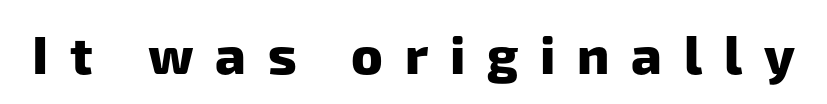
Q: Is the text bold? A: Yes.
Q: Is the typeface a serif or a sans-serif typeface? A: Sans-serif.
Q: Is the text underlined? A: No.
Q: Is the spacing between letters normal or unusually wide? A: Unusually wide.
Q: Width (condensed, normal, or wide)? A: Normal.
Q: Stroke contrast? A: Low.
Q: x-height? A: Medium.
Q: Monospaced? A: No.
